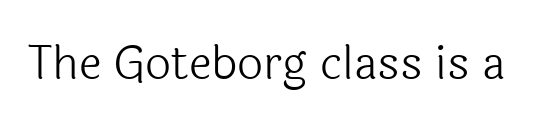
Q: Is the text bold? A: No.
Q: Is the text italic (slanted)? A: No, it is upright.
Q: Is the typeface a serif or a sans-serif typeface? A: Sans-serif.
Q: Is the text underlined? A: No.
Q: Is the spacing between letters normal or unusually wide? A: Normal.
Q: Width (condensed, normal, or wide)? A: Normal.
Q: x-height? A: Medium.
Q: Monospaced? A: No.
